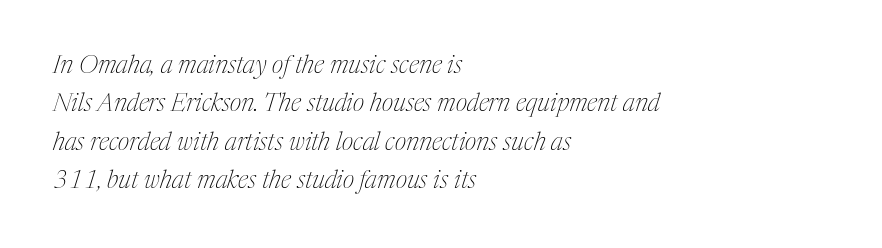
Q: Is the text bold? A: No.
Q: Is the text italic (slanted)? A: Yes, it leans right by about 17 degrees.
Q: Is the text underlined? A: No.
Q: How is the paragraph aligned? A: Left-aligned.
Q: Is the spacing between letters normal or unusually wide? A: Normal.
Q: Is the spacing between lines tight, normal or loose? A: Normal.
